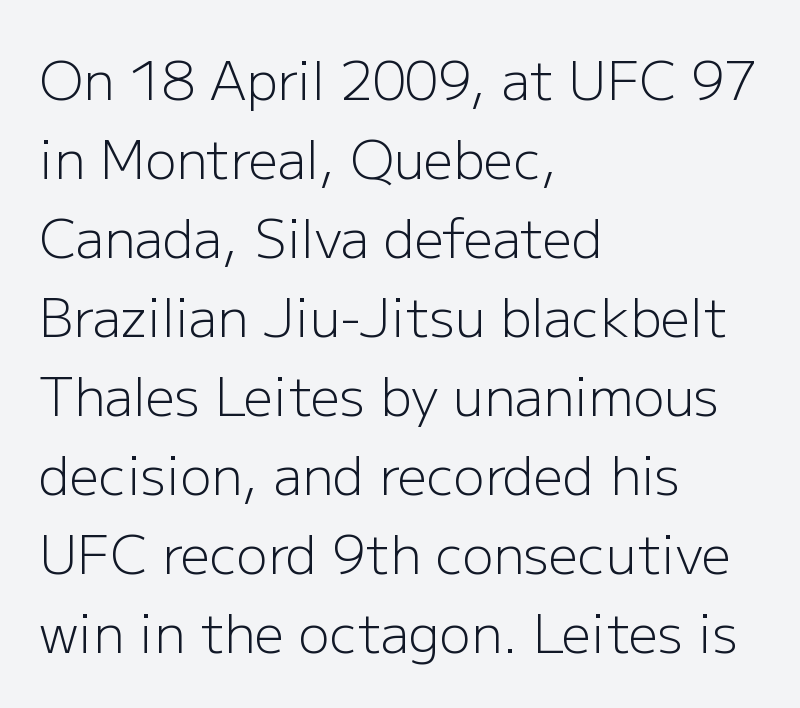
{"serif": "no", "italic": "no", "bold": "no", "weight": "light", "width": "normal", "stroke_contrast": "low", "x_height": "medium", "monospaced": "no", "underline": "no", "align": "left", "line_spacing": "normal", "line_spacing_ratio": 1.52, "letter_spacing": "normal", "letter_spacing_em": 0.0, "glyph_px": 52}
